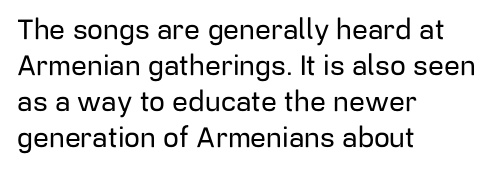
Q: Is the text italic (slanted)? A: No, it is upright.
Q: Is the typeface a serif or a sans-serif typeface? A: Sans-serif.
Q: Is the text underlined? A: No.
Q: How is the paragraph aligned? A: Left-aligned.
Q: Is the spacing between letters normal or unusually wide? A: Normal.
Q: Is the spacing between lines tight, normal or loose? A: Normal.
Q: Width (condensed, normal, or wide)? A: Normal.
Q: Stroke contrast? A: Low.
Q: x-height? A: Medium.
Q: Monospaced? A: No.
